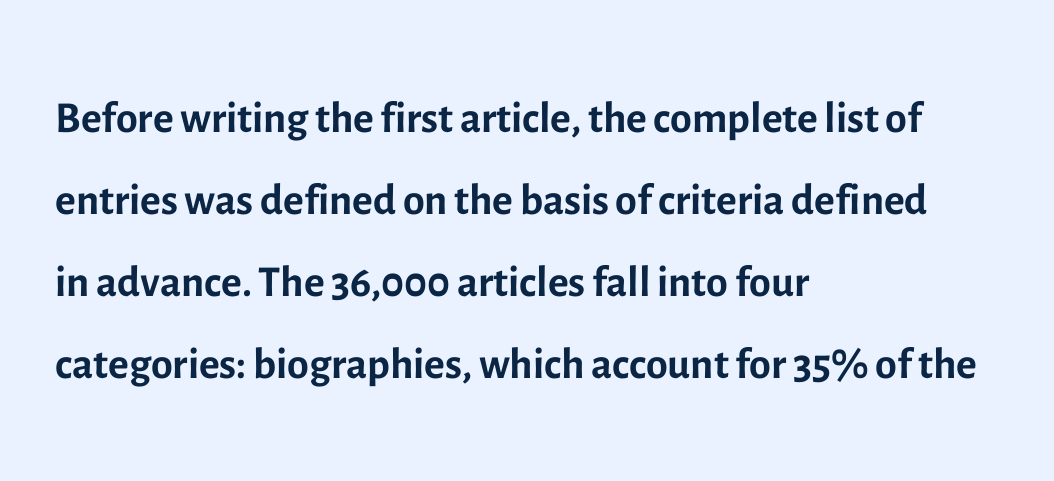
The image shows 63 px regular-weight sans-serif type, upright; set left-aligned, normal line spacing (1.3x), normal letter spacing, not underlined; a medium x-height.
